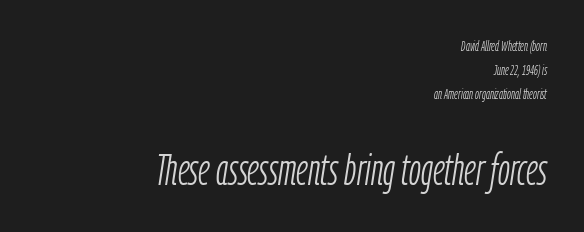
Each letter keeps its own natural width here, so spacing adapts to shape. This sample keeps an unexceptional amount of space between lines. Designer's note — italics engaged. The following chunk of copy outweighs the initial chunk in type size.
